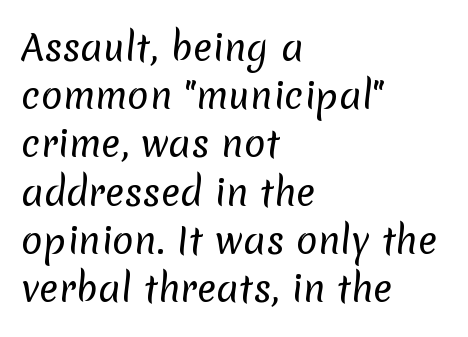
Q: Is the text bold? A: No.
Q: Is the typeface a serif or a sans-serif typeface? A: Sans-serif.
Q: Is the text underlined? A: No.
Q: How is the paragraph aligned? A: Left-aligned.
Q: Is the spacing between letters normal or unusually wide? A: Normal.
Q: Is the spacing between lines tight, normal or loose? A: Normal.
Q: Width (condensed, normal, or wide)? A: Normal.
Q: Stroke contrast? A: Low.
Q: x-height? A: Medium.
Q: Monospaced? A: No.
